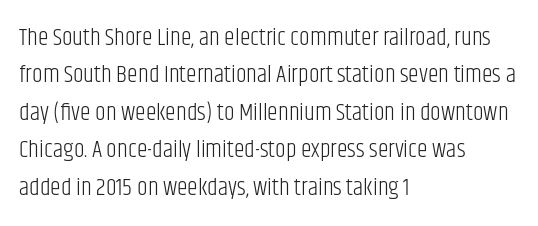
{"italic": "no", "bold": "no", "underline": "no", "align": "left", "line_spacing": "normal", "line_spacing_ratio": 1.56, "letter_spacing": "normal", "letter_spacing_em": 0.0, "glyph_px": 24}
